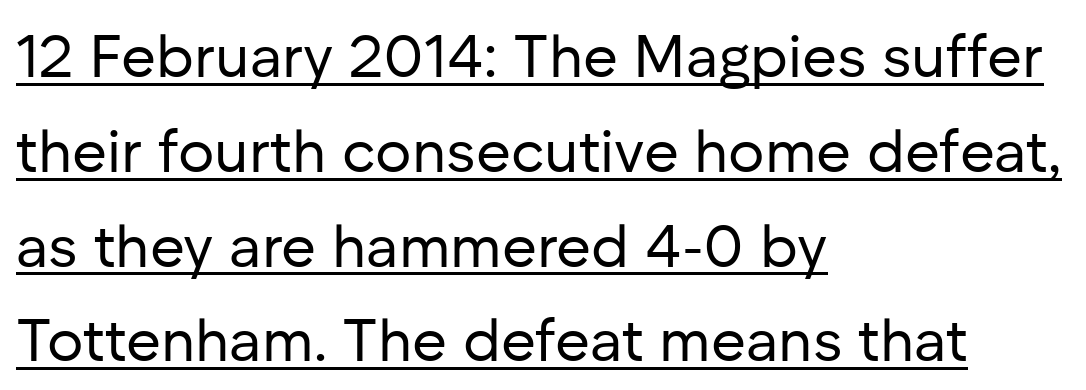
{"serif": "no", "italic": "no", "bold": "no", "weight": "regular", "width": "normal", "stroke_contrast": "low", "x_height": "medium", "monospaced": "no", "underline": "yes", "align": "left", "line_spacing": "normal", "line_spacing_ratio": 1.58, "letter_spacing": "normal", "letter_spacing_em": 0.0, "glyph_px": 60}
